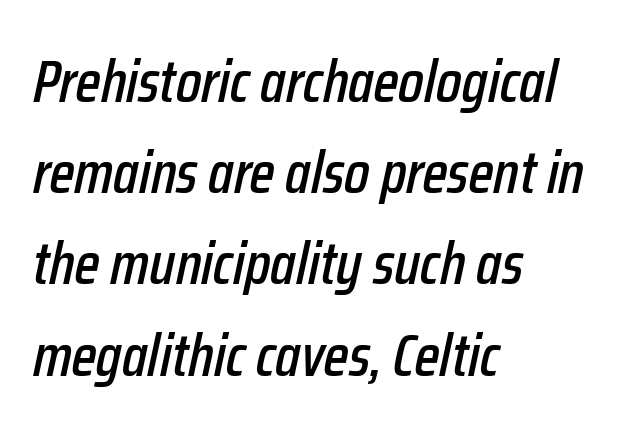
{"italic": "yes", "lean": "right", "slant_degrees": 12, "width": "condensed", "stroke_contrast": "low", "x_height": "medium", "monospaced": "no", "underline": "no", "align": "left", "line_spacing": "normal", "line_spacing_ratio": 1.52, "letter_spacing": "normal", "letter_spacing_em": 0.0, "glyph_px": 60}
